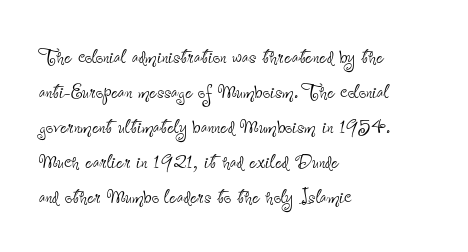
The image shows 26 px text type; set left-aligned, normal line spacing (1.35x), normal letter spacing, not underlined.
